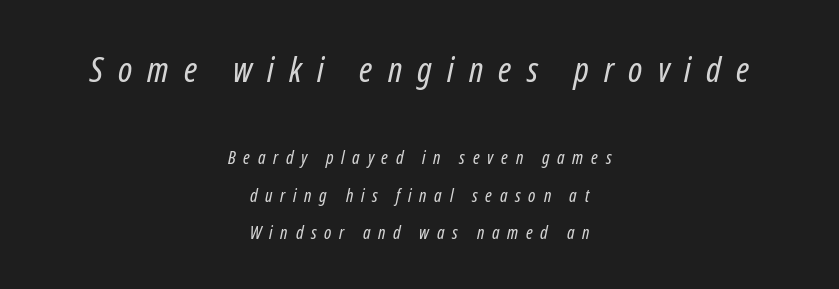
The image shows 35 px regular-weight, condensed type, italic (leaning right); set centered, loose line spacing (2.07x), unusually wide letter spacing (+0.43 em), not underlined; the first (top) block is 1.94x larger; low stroke contrast and a medium x-height.
